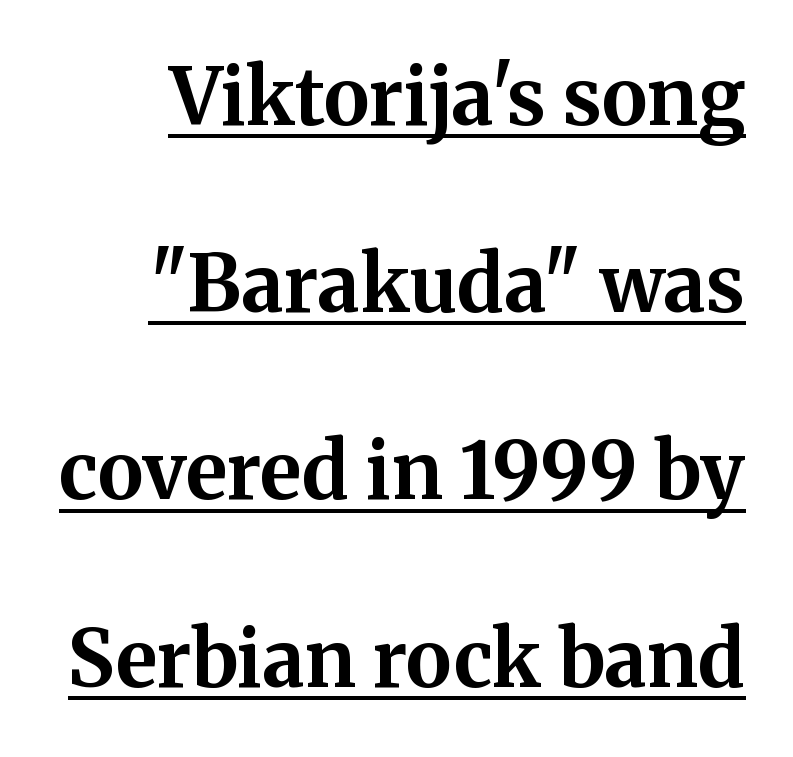
The image shows 78 px bold serif type, upright; set loose line spacing (2.4x), normal letter spacing, underlined; medium stroke contrast and a medium x-height.
